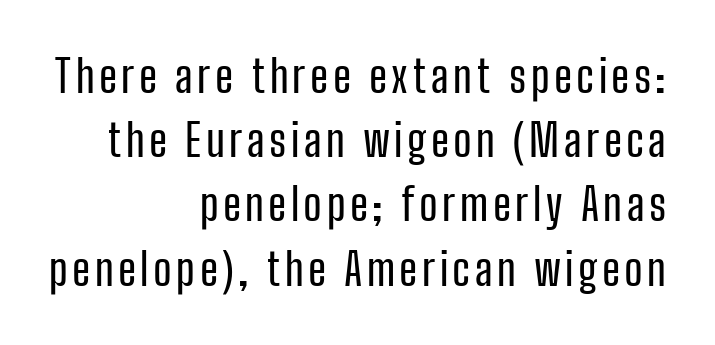
The image shows 44 px condensed sans-serif type, upright; set right-aligned, normal line spacing (1.46x), not underlined; low stroke contrast and a medium x-height.
